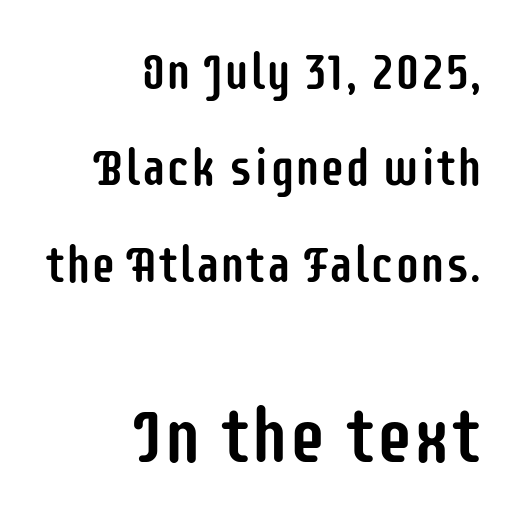
The image shows 75 px condensed sans-serif type, upright; set right-aligned, loose line spacing (1.93x), normal letter spacing, not underlined; the second (bottom) block is 1.5x larger; low stroke contrast and a large x-height.
